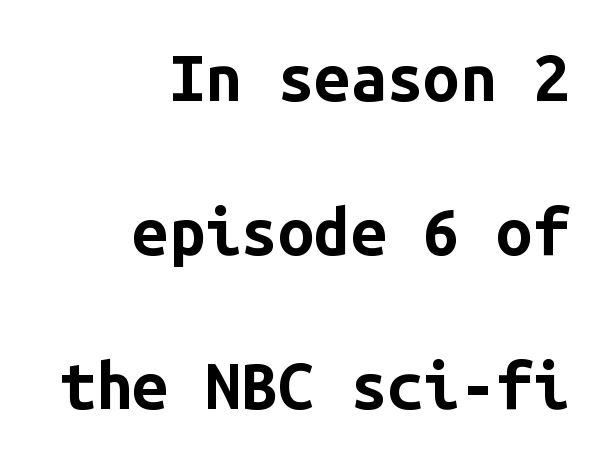
Students, observe: this is what heavily led, spacious text looks like. How heavy is the stroke? Heavy — this is a bold. Spacing verdict: monospaced, one width for all characters. Short note: letters normally spaced. Alignment: flush right.
